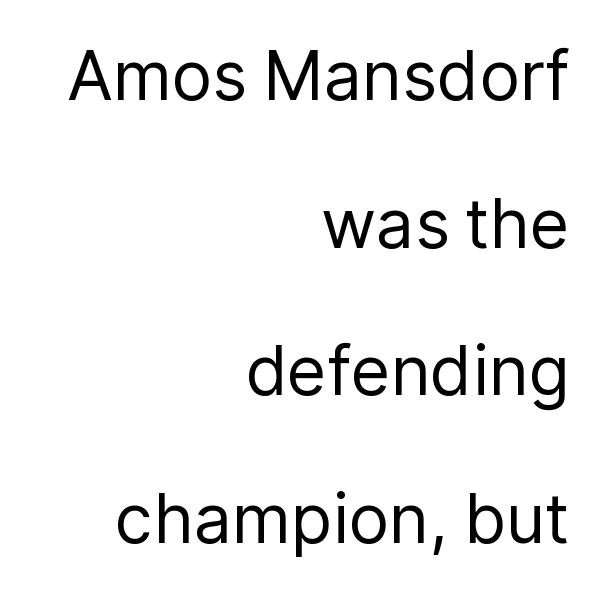
{"serif": "no", "italic": "no", "bold": "no", "weight": "regular", "width": "normal", "stroke_contrast": "low", "x_height": "medium", "monospaced": "no", "underline": "no", "align": "right", "line_spacing": "loose", "line_spacing_ratio": 2.17, "letter_spacing": "normal", "letter_spacing_em": 0.0, "glyph_px": 68}
